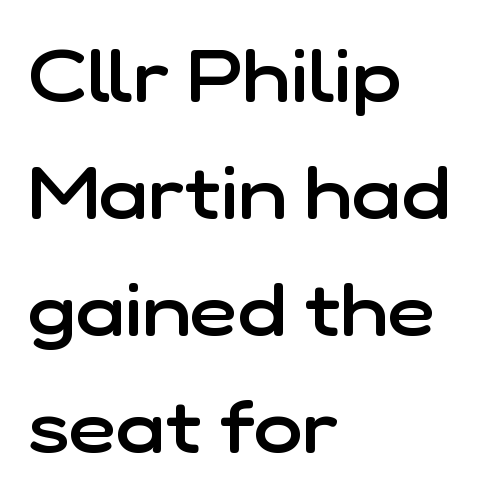
Q: Is the text bold? A: Semi-bold.
Q: Is the text italic (slanted)? A: No, it is upright.
Q: Is the typeface a serif or a sans-serif typeface? A: Sans-serif.
Q: Is the text underlined? A: No.
Q: How is the paragraph aligned? A: Left-aligned.
Q: Is the spacing between letters normal or unusually wide? A: Normal.
Q: Is the spacing between lines tight, normal or loose? A: Normal.
Q: Width (condensed, normal, or wide)? A: Normal.
Q: Stroke contrast? A: Low.
Q: x-height? A: Medium.
Q: Monospaced? A: No.
